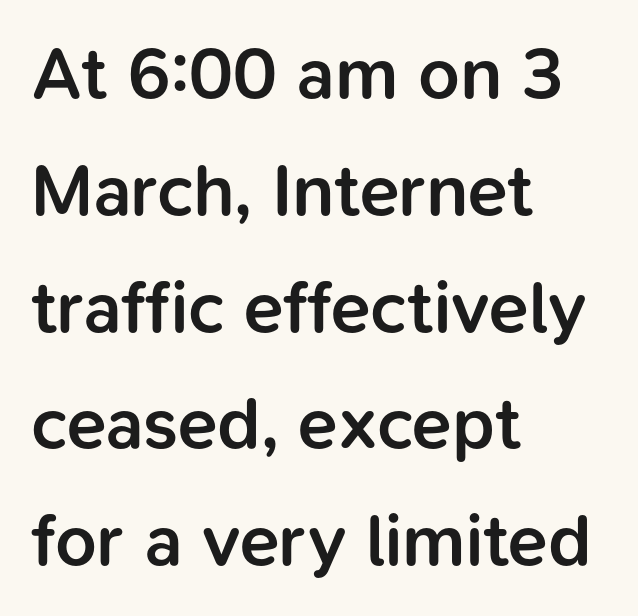
Q: Is the text bold? A: Semi-bold.
Q: Is the text italic (slanted)? A: No, it is upright.
Q: Is the typeface a serif or a sans-serif typeface? A: Sans-serif.
Q: Is the text underlined? A: No.
Q: How is the paragraph aligned? A: Left-aligned.
Q: Is the spacing between letters normal or unusually wide? A: Normal.
Q: Is the spacing between lines tight, normal or loose? A: Normal.
Q: Width (condensed, normal, or wide)? A: Normal.
Q: Stroke contrast? A: Low.
Q: x-height? A: Medium.
Q: Monospaced? A: No.
